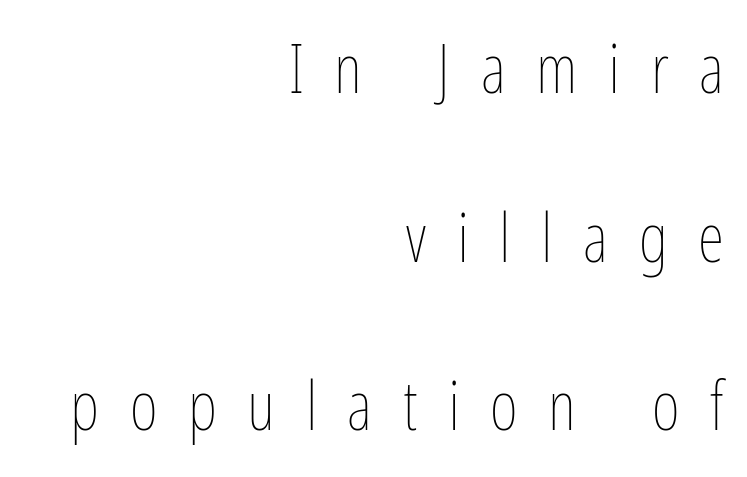
Q: Is the text bold? A: No.
Q: Is the text italic (slanted)? A: No, it is upright.
Q: Is the text underlined? A: No.
Q: How is the paragraph aligned? A: Right-aligned.
Q: Is the spacing between letters normal or unusually wide? A: Unusually wide.
Q: Is the spacing between lines tight, normal or loose? A: Loose.
Q: Width (condensed, normal, or wide)? A: Condensed.
Q: Stroke contrast? A: Low.
Q: x-height? A: Medium.
Q: Monospaced? A: No.
